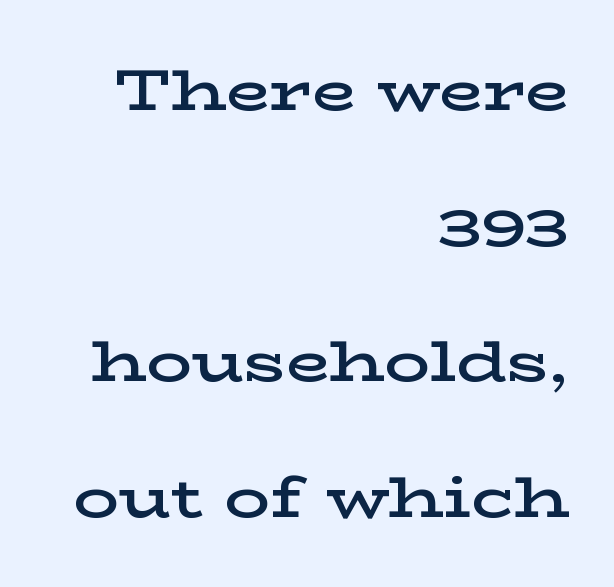
Teacher's note: observe the even right margin — that is flush-right alignment. Stroke thickness is moderately raised; the sample reads as semibold. Upright lettering throughout. The passage shown is typed in a proportional face where columns would drift.
